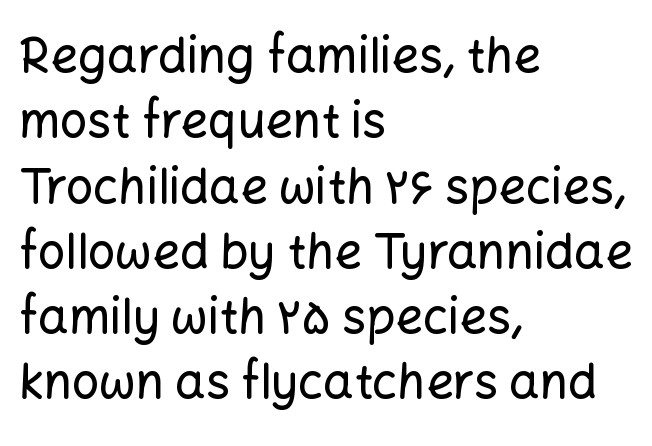
{"serif": "no", "italic": "no", "width": "normal", "stroke_contrast": "low", "x_height": "medium", "monospaced": "no", "underline": "no", "align": "left", "line_spacing": "normal", "line_spacing_ratio": 1.36, "letter_spacing": "normal", "letter_spacing_em": 0.0, "glyph_px": 48}
